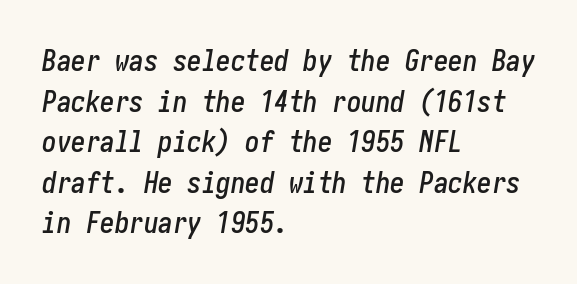
Words float on clear page, feet unadorned. Vertically, the passage feels balanced, rows spaced as you'd expect. One-word summary of the alignment: left. Every character sits at an angle, as italics do. Caption: standard tracking, unaltered.
